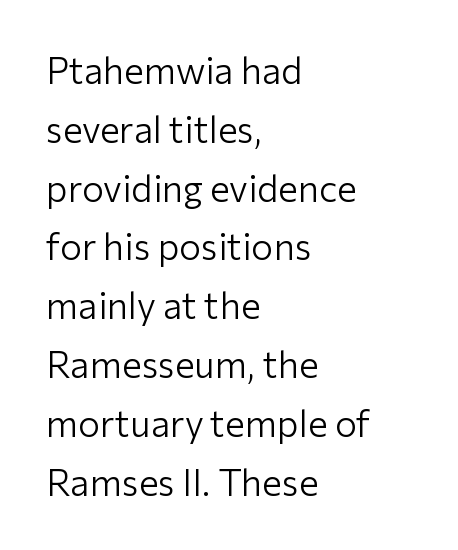
Q: Is the text bold? A: No.
Q: Is the text italic (slanted)? A: No, it is upright.
Q: Is the typeface a serif or a sans-serif typeface? A: Sans-serif.
Q: Is the text underlined? A: No.
Q: How is the paragraph aligned? A: Left-aligned.
Q: Is the spacing between letters normal or unusually wide? A: Normal.
Q: Is the spacing between lines tight, normal or loose? A: Normal.
Q: Width (condensed, normal, or wide)? A: Normal.
Q: Stroke contrast? A: Low.
Q: x-height? A: Medium.
Q: Monospaced? A: No.
